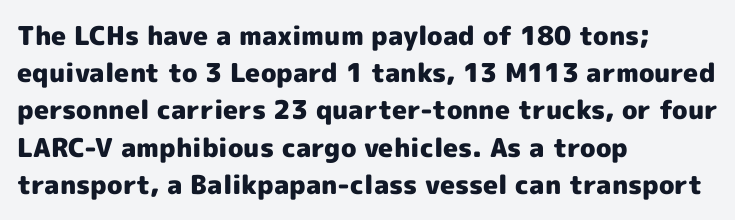
Q: Is the text bold? A: Yes.
Q: Is the text italic (slanted)? A: No, it is upright.
Q: Is the text underlined? A: No.
Q: How is the paragraph aligned? A: Left-aligned.
Q: Is the spacing between letters normal or unusually wide? A: Normal.
Q: Is the spacing between lines tight, normal or loose? A: Normal.
